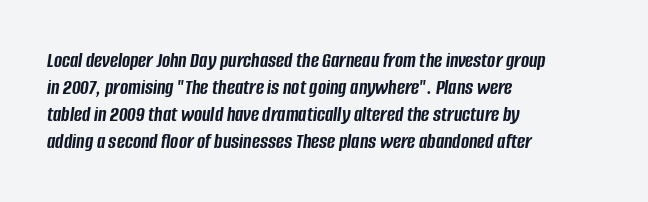
Q: Is the text bold? A: Yes.
Q: Is the text italic (slanted)? A: Yes, it leans right by about 8 degrees.
Q: Is the text underlined? A: No.
Q: How is the paragraph aligned? A: Left-aligned.
Q: Is the spacing between letters normal or unusually wide? A: Normal.
